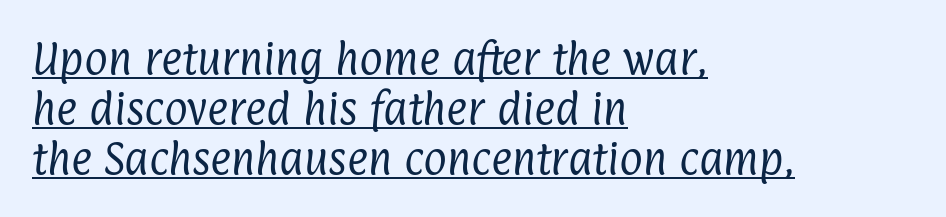
{"serif": "no", "bold": "no", "weight": "regular", "width": "condensed", "stroke_contrast": "low", "x_height": "medium", "monospaced": "no", "underline": "yes", "align": "left", "line_spacing": "normal", "line_spacing_ratio": 1.39, "letter_spacing": "normal", "letter_spacing_em": 0.0, "glyph_px": 36}
